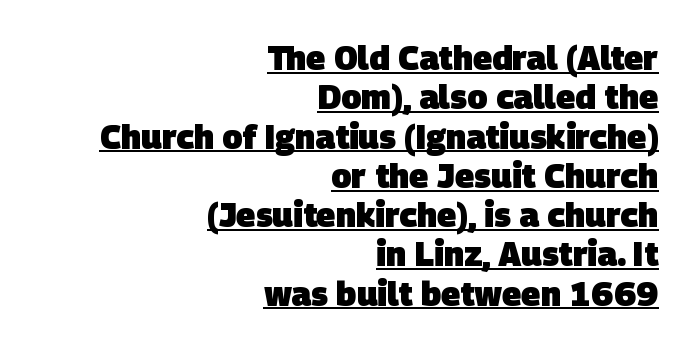
Q: Is the text bold? A: Yes.
Q: Is the typeface a serif or a sans-serif typeface? A: Sans-serif.
Q: Is the text underlined? A: Yes.
Q: How is the paragraph aligned? A: Right-aligned.
Q: Is the spacing between letters normal or unusually wide? A: Normal.
Q: Width (condensed, normal, or wide)? A: Normal.
Q: Stroke contrast? A: Low.
Q: x-height? A: Large.
Q: Monospaced? A: No.
